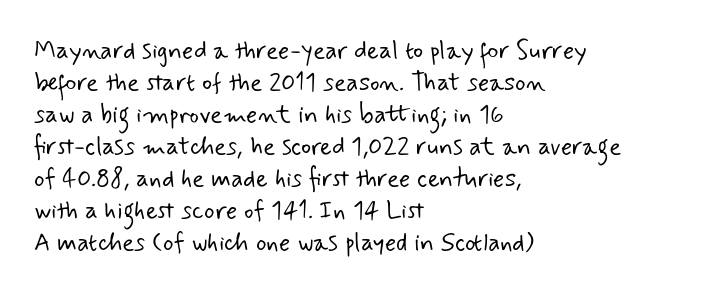
The image shows 25 px text type; set left-aligned, normal line spacing (1.28x), normal letter spacing, not underlined.
